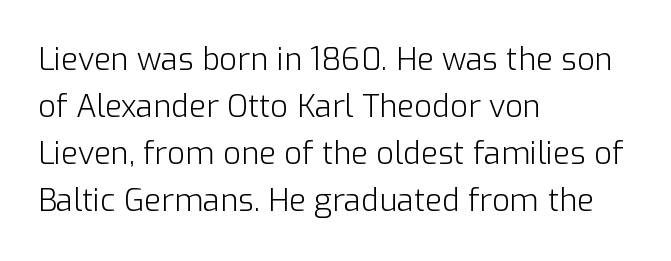
Q: Is the text bold? A: No.
Q: Is the text italic (slanted)? A: No, it is upright.
Q: Is the typeface a serif or a sans-serif typeface? A: Sans-serif.
Q: Is the text underlined? A: No.
Q: How is the paragraph aligned? A: Left-aligned.
Q: Is the spacing between letters normal or unusually wide? A: Normal.
Q: Is the spacing between lines tight, normal or loose? A: Normal.
Q: Width (condensed, normal, or wide)? A: Normal.
Q: Stroke contrast? A: Low.
Q: x-height? A: Medium.
Q: Monospaced? A: No.
